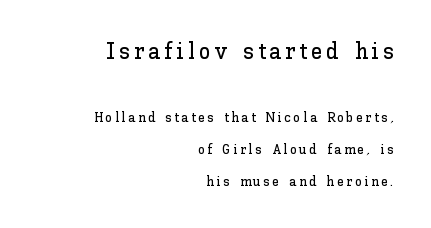
The image shows 23 px text type, upright; set right-aligned, loose line spacing (2.29x), not underlined; the first (top) block is 1.64x larger.
